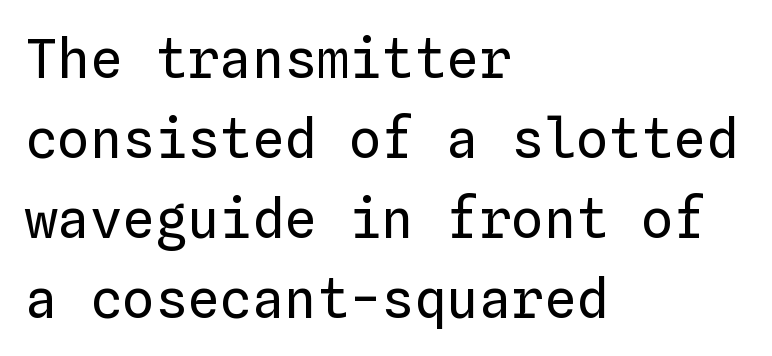
{"italic": "no", "bold": "no", "weight": "regular", "width": "normal", "stroke_contrast": "low", "x_height": "medium", "monospaced": "yes", "underline": "no", "align": "left", "line_spacing": "normal", "line_spacing_ratio": 1.48, "letter_spacing": "normal", "letter_spacing_em": 0.0, "glyph_px": 54}
